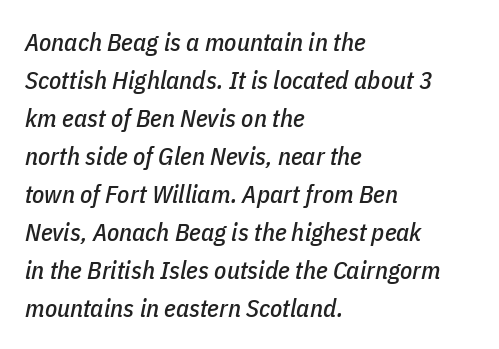
Compared with typical paragraphs, the rows here are spaced about the same. Visually the block forms a straight wall on the left and a jagged coastline on the right. How are the letters spaced? Ordinarily, with no added tracking. Does the lettering tilt? It does — this is italic.
